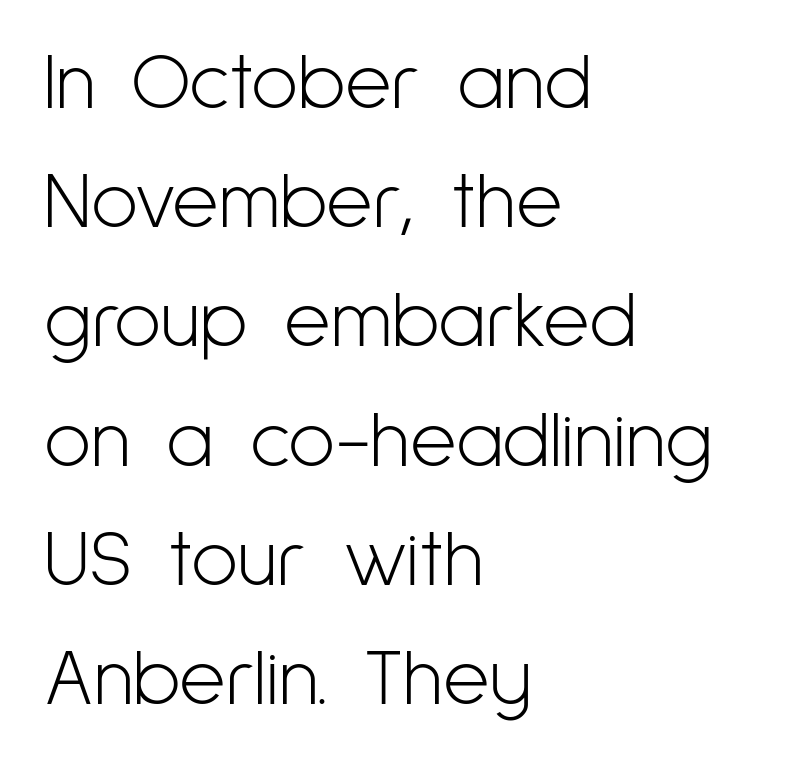
The image shows 80 px light, condensed sans-serif type, upright; set left-aligned, normal line spacing (1.49x), normal letter spacing, not underlined; low stroke contrast and a medium x-height.
